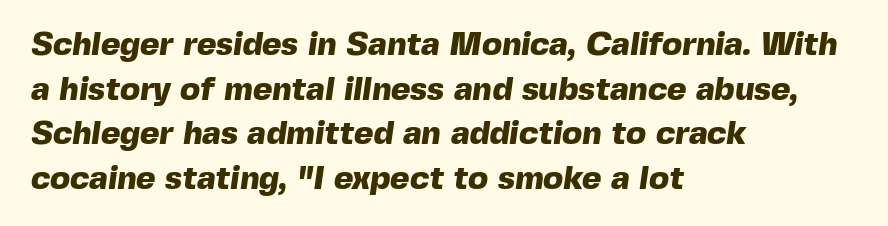
Q: Is the text bold? A: Yes.
Q: Is the typeface a serif or a sans-serif typeface? A: Sans-serif.
Q: Is the text underlined? A: No.
Q: How is the paragraph aligned? A: Left-aligned.
Q: Is the spacing between letters normal or unusually wide? A: Normal.
Q: Is the spacing between lines tight, normal or loose? A: Normal.
Q: Width (condensed, normal, or wide)? A: Normal.
Q: x-height? A: Medium.
Q: Monospaced? A: No.
